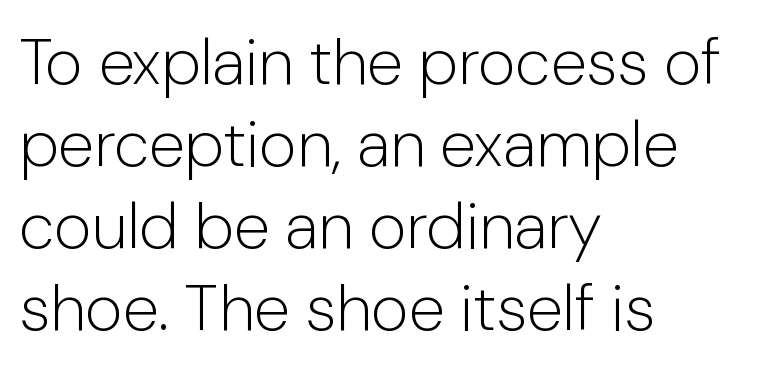
{"serif": "no", "italic": "no", "bold": "no", "weight": "light", "width": "normal", "stroke_contrast": "low", "x_height": "medium", "monospaced": "no", "underline": "no", "align": "left", "line_spacing": "normal", "line_spacing_ratio": 1.26, "letter_spacing": "normal", "letter_spacing_em": 0.0, "glyph_px": 65}
